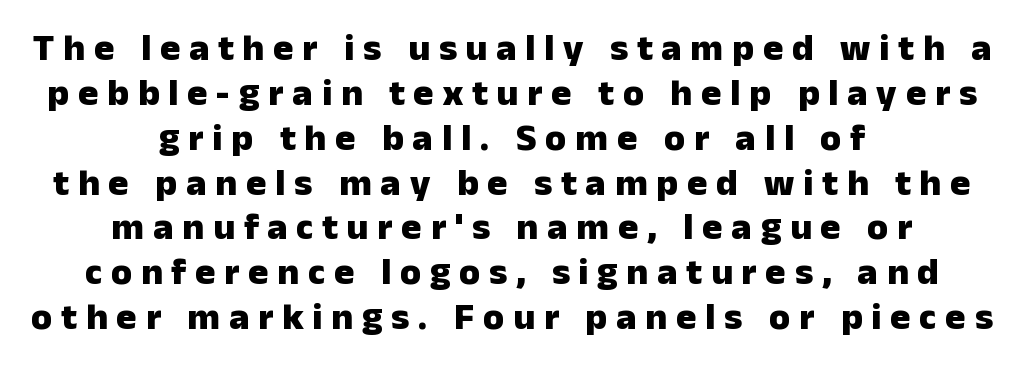
Q: Is the text bold? A: Yes.
Q: Is the text italic (slanted)? A: No, it is upright.
Q: Is the typeface a serif or a sans-serif typeface? A: Sans-serif.
Q: Is the text underlined? A: No.
Q: How is the paragraph aligned? A: Centered.
Q: Is the spacing between letters normal or unusually wide? A: Unusually wide.
Q: Width (condensed, normal, or wide)? A: Normal.
Q: Stroke contrast? A: Low.
Q: x-height? A: Medium.
Q: Monospaced? A: No.
